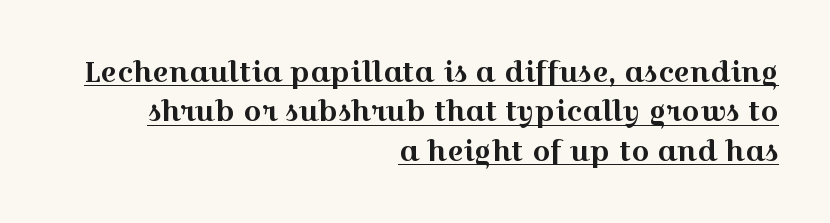
The image shows 28 px wide serif type, upright; set right-aligned, normal line spacing (1.41x), normal letter spacing, underlined; a medium x-height.
